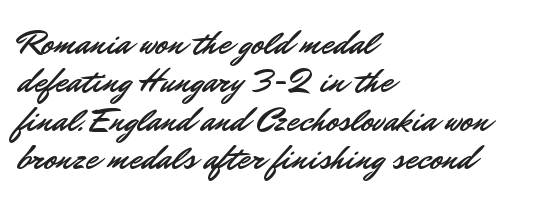
{"serif": "no", "width": "normal", "stroke_contrast": "low", "x_height": "small", "monospaced": "no", "underline": "no", "align": "left", "line_spacing": "tight", "line_spacing_ratio": 1.1, "letter_spacing": "normal", "letter_spacing_em": 0.0, "glyph_px": 35}
